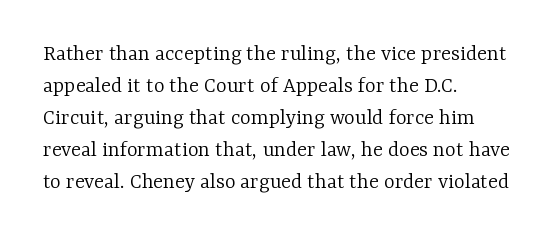
Q: Is the text bold? A: No.
Q: Is the text italic (slanted)? A: No, it is upright.
Q: Is the text underlined? A: No.
Q: How is the paragraph aligned? A: Left-aligned.
Q: Is the spacing between letters normal or unusually wide? A: Normal.
Q: Is the spacing between lines tight, normal or loose? A: Normal.
